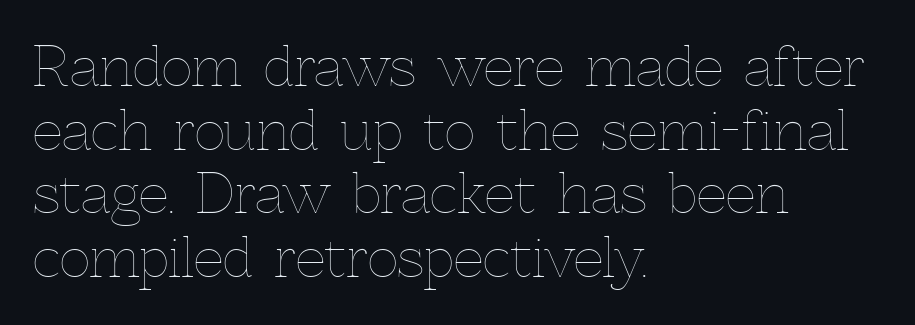
{"italic": "no", "bold": "no", "weight": "thin", "width": "normal", "x_height": "medium", "monospaced": "no", "underline": "no", "align": "left", "line_spacing_ratio": 1.2, "letter_spacing": "normal", "letter_spacing_em": 0.0, "glyph_px": 53}
